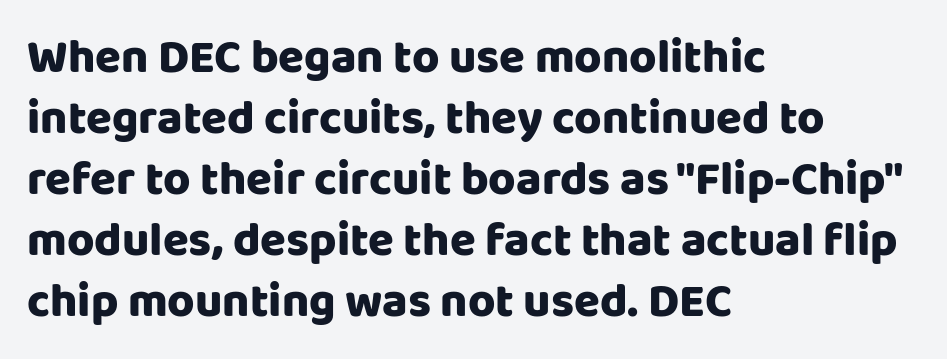
{"serif": "no", "italic": "no", "width": "normal", "stroke_contrast": "low", "x_height": "large", "monospaced": "no", "underline": "no", "align": "left", "line_spacing": "normal", "line_spacing_ratio": 1.3, "letter_spacing": "normal", "letter_spacing_em": 0.0, "glyph_px": 47}
